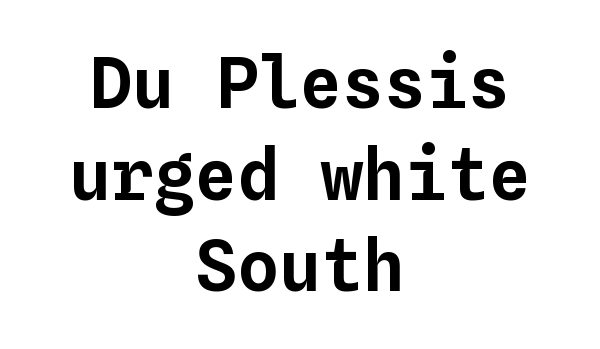
These lines are rendered in a fixed-pitch font. Default kerning and tracking; the words read as compact shapes. Glance below the letters and you will spot only blank space. The paragraph has two soft edges and a firm central axis. Each new line begins a customary step beneath the previous one.
